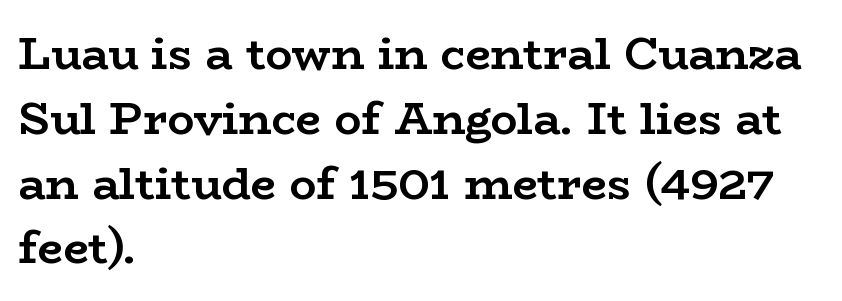
{"serif": "yes", "italic": "no", "bold": "yes", "weight": "semibold", "width": "wide", "stroke_contrast": "low", "x_height": "medium", "monospaced": "no", "underline": "no", "align": "left", "line_spacing": "normal", "line_spacing_ratio": 1.44, "letter_spacing": "normal", "letter_spacing_em": 0.0, "glyph_px": 45}
